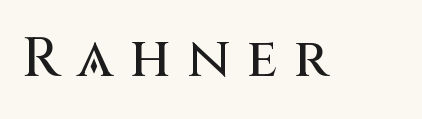
Q: Is the text italic (slanted)? A: No, it is upright.
Q: Is the typeface a serif or a sans-serif typeface? A: Sans-serif.
Q: Is the text underlined? A: No.
Q: Is the spacing between letters normal or unusually wide? A: Unusually wide.
Q: Width (condensed, normal, or wide)? A: Normal.
Q: Stroke contrast? A: Medium.
Q: x-height? A: Large.
Q: Monospaced? A: No.
